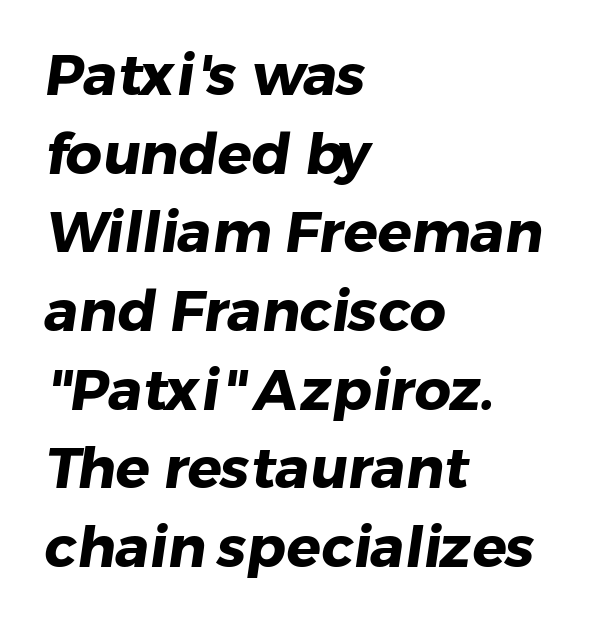
Q: Is the text bold? A: Yes.
Q: Is the typeface a serif or a sans-serif typeface? A: Sans-serif.
Q: Is the text underlined? A: No.
Q: How is the paragraph aligned? A: Left-aligned.
Q: Is the spacing between letters normal or unusually wide? A: Normal.
Q: Is the spacing between lines tight, normal or loose? A: Normal.
Q: Width (condensed, normal, or wide)? A: Normal.
Q: Stroke contrast? A: Low.
Q: x-height? A: Medium.
Q: Monospaced? A: No.
